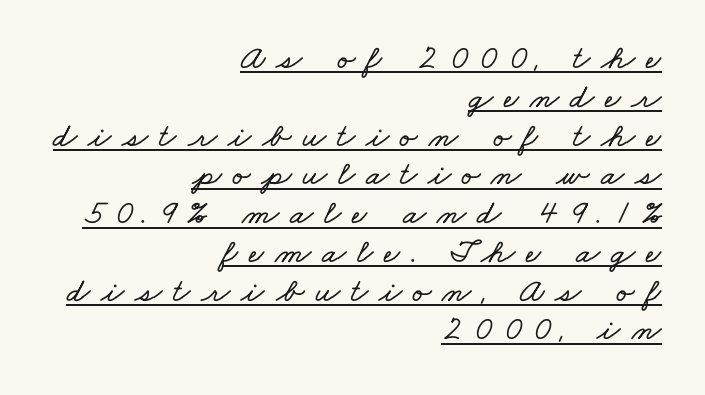
The image shows 34 px wide type; set right-aligned, tight line spacing (1.14x), unusually wide letter spacing (+0.32 em), underlined; low stroke contrast and a small x-height.
